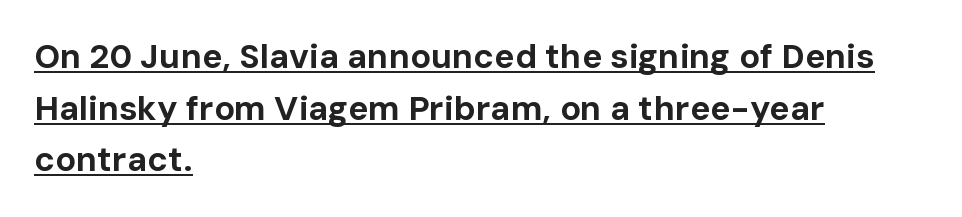
The image shows 34 px bold sans-serif type, upright; set left-aligned, normal line spacing (1.52x), normal letter spacing, underlined; low stroke contrast and a medium x-height.
